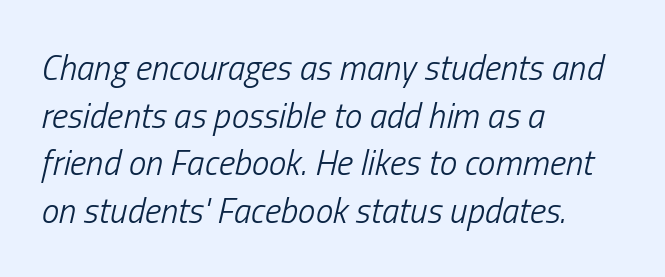
The image shows 35 px light, condensed type, italic (leaning right); set left-aligned, normal line spacing (1.36x), normal letter spacing, not underlined; low stroke contrast and a medium x-height.
